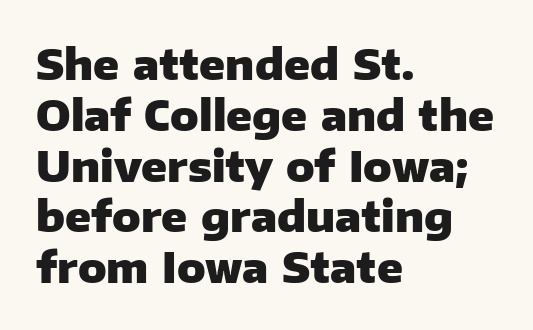
The image shows 42 px heavy sans-serif type, upright; set left-aligned, line spacing 1.21x, normal letter spacing, not underlined; low stroke contrast and a medium x-height.
